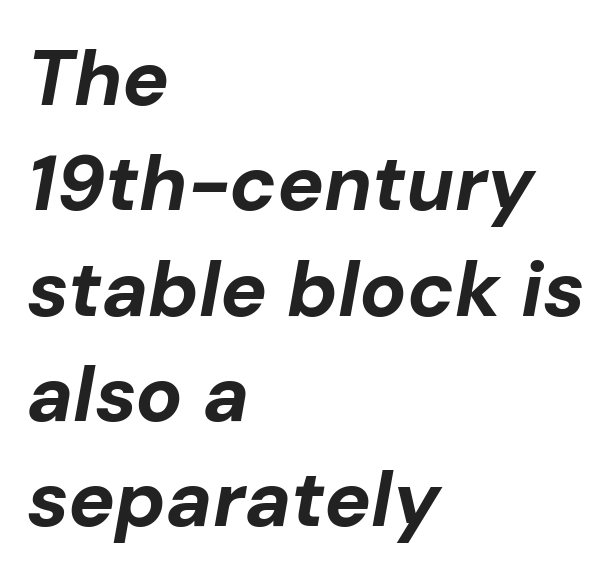
Q: Is the text bold? A: Yes.
Q: Is the text italic (slanted)? A: Yes, it leans right by about 10 degrees.
Q: Is the text underlined? A: No.
Q: How is the paragraph aligned? A: Left-aligned.
Q: Is the spacing between letters normal or unusually wide? A: Normal.
Q: Is the spacing between lines tight, normal or loose? A: Normal.
Q: Width (condensed, normal, or wide)? A: Normal.
Q: Stroke contrast? A: Low.
Q: x-height? A: Medium.
Q: Monospaced? A: No.
